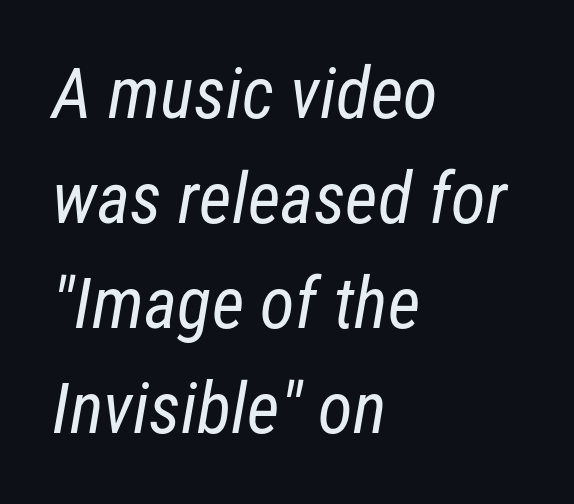
{"serif": "no", "bold": "no", "weight": "regular", "width": "condensed", "stroke_contrast": "low", "x_height": "medium", "monospaced": "no", "underline": "no", "align": "left", "line_spacing": "normal", "line_spacing_ratio": 1.48, "letter_spacing": "normal", "letter_spacing_em": 0.0, "glyph_px": 71}
